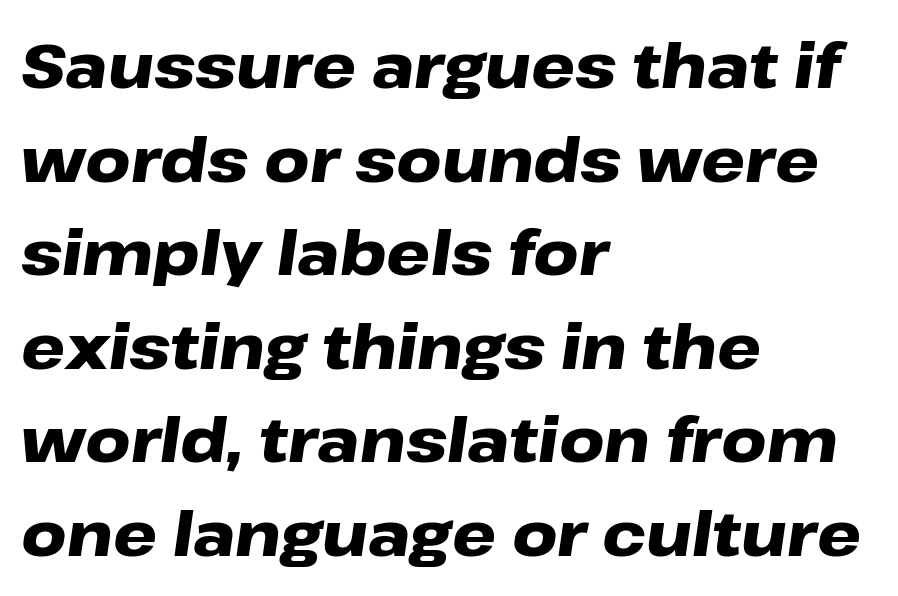
Rule under the text: the space is simply empty. Caption: standard tracking, unaltered. Left-aligned paragraph, ragged on the right. Slanted lettering throughout. What weight is shown? A full bold with thick strokes. The space between consecutive lines is moderate.
